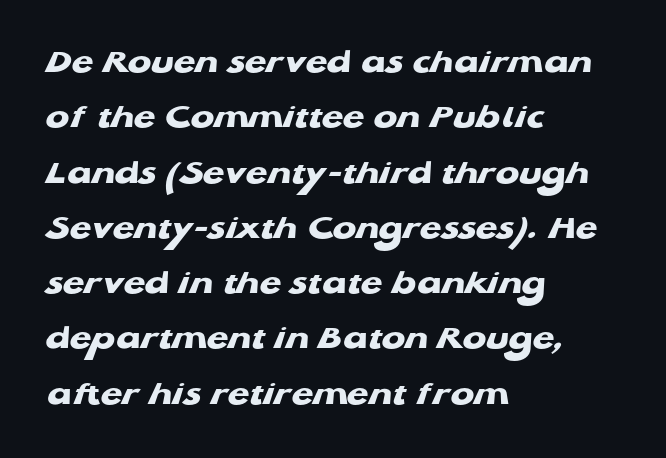
The image shows 35 px heavy, wide sans-serif type; set left-aligned, normal line spacing (1.58x), normal letter spacing, not underlined; low stroke contrast and a medium x-height.
